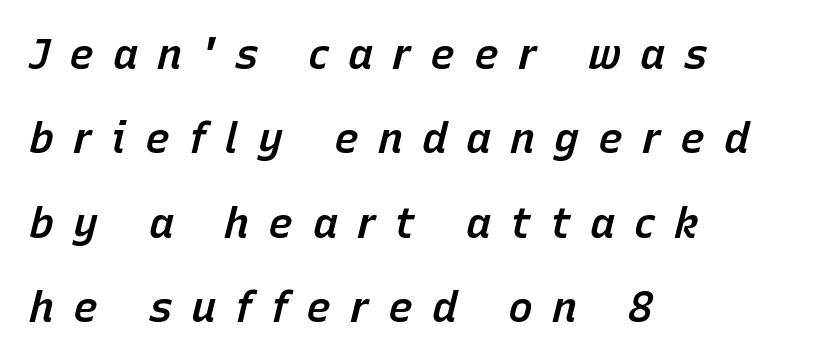
The font's italic variant was chosen for this text. A semibold gives these letters moderate extra thickness, short of bold. The space beneath each line is pristine and unruled. The text block is weighted toward the left margin, trailing off unevenly rightward. The rendering uses natural spacing where letterforms have individual widths. Students, note that the glyphs here are deliberately spaced far apart.
